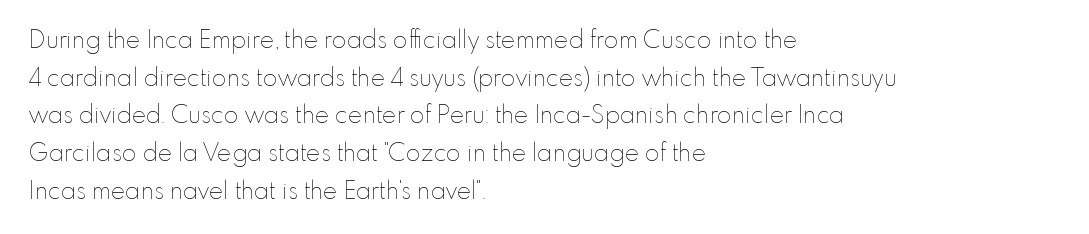
Q: Is the text bold? A: No.
Q: Is the text italic (slanted)? A: No, it is upright.
Q: Is the text underlined? A: No.
Q: How is the paragraph aligned? A: Left-aligned.
Q: Is the spacing between letters normal or unusually wide? A: Normal.
Q: Is the spacing between lines tight, normal or loose? A: Normal.
